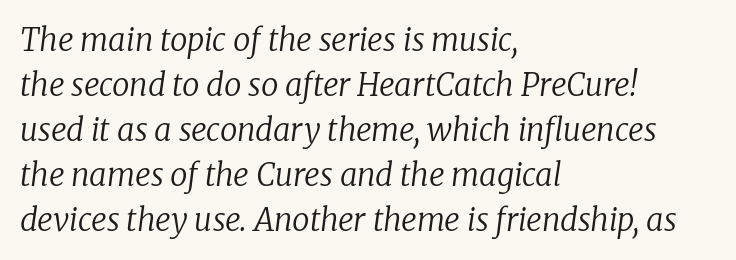
Q: Is the text bold? A: No.
Q: Is the text italic (slanted)? A: Yes, it leans right by about 8 degrees.
Q: Is the typeface a serif or a sans-serif typeface? A: Serif.
Q: Is the text underlined? A: No.
Q: How is the paragraph aligned? A: Left-aligned.
Q: Is the spacing between letters normal or unusually wide? A: Normal.
Q: Is the spacing between lines tight, normal or loose? A: Normal.
Q: Width (condensed, normal, or wide)? A: Normal.
Q: Stroke contrast? A: Low.
Q: x-height? A: Medium.
Q: Monospaced? A: No.
